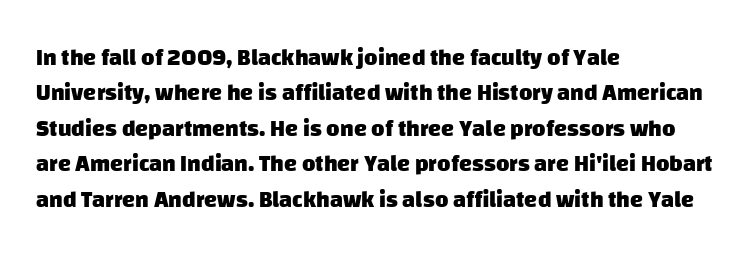
Q: Is the text bold? A: Yes.
Q: Is the text underlined? A: No.
Q: How is the paragraph aligned? A: Left-aligned.
Q: Is the spacing between letters normal or unusually wide? A: Normal.
Q: Is the spacing between lines tight, normal or loose? A: Normal.
